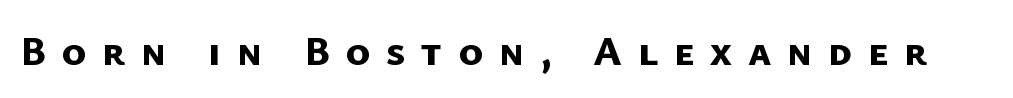
The image shows 42 px bold sans-serif type; set unusually wide letter spacing (+0.37 em), not underlined; low stroke contrast and a medium x-height.
